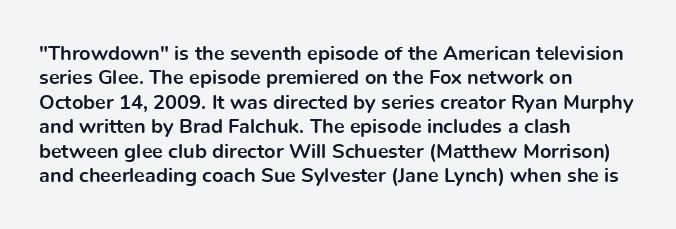
Q: Is the text bold? A: Yes.
Q: Is the text italic (slanted)? A: No, it is upright.
Q: Is the text underlined? A: No.
Q: How is the paragraph aligned? A: Left-aligned.
Q: Is the spacing between letters normal or unusually wide? A: Normal.
